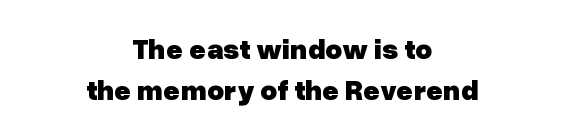
Q: Is the text bold? A: Yes.
Q: Is the text italic (slanted)? A: No, it is upright.
Q: Is the typeface a serif or a sans-serif typeface? A: Sans-serif.
Q: Is the text underlined? A: No.
Q: How is the paragraph aligned? A: Centered.
Q: Is the spacing between letters normal or unusually wide? A: Normal.
Q: Is the spacing between lines tight, normal or loose? A: Normal.
Q: Width (condensed, normal, or wide)? A: Normal.
Q: Stroke contrast? A: Low.
Q: x-height? A: Medium.
Q: Monospaced? A: No.
